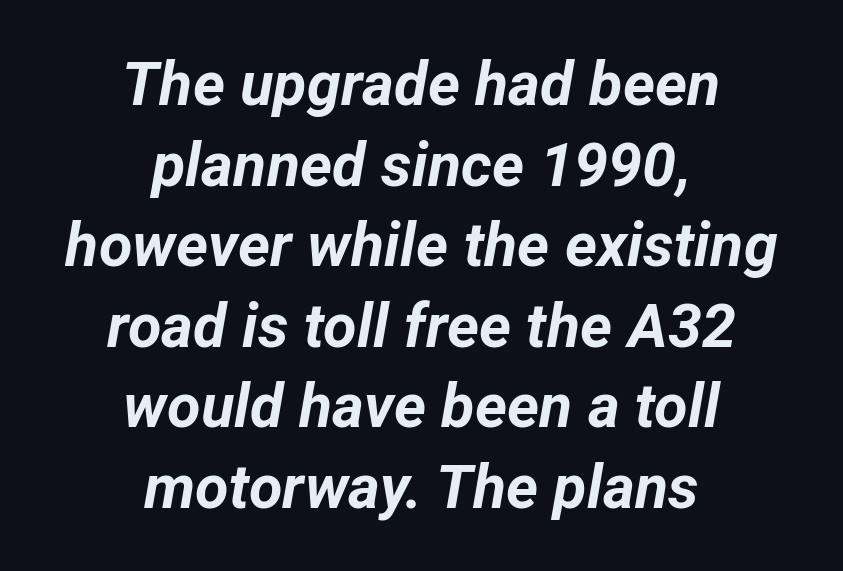
There's an unmistakable incline to the writing here. Note the varied advance widths — an 'i' is clearly narrower than an 'm'. Reading down the block, each line starts at a different indent, mirrored at its end. Weight: bold. Glance below the letters and you will spot only blank space. Students, observe: this is what conventionally led text looks like.
